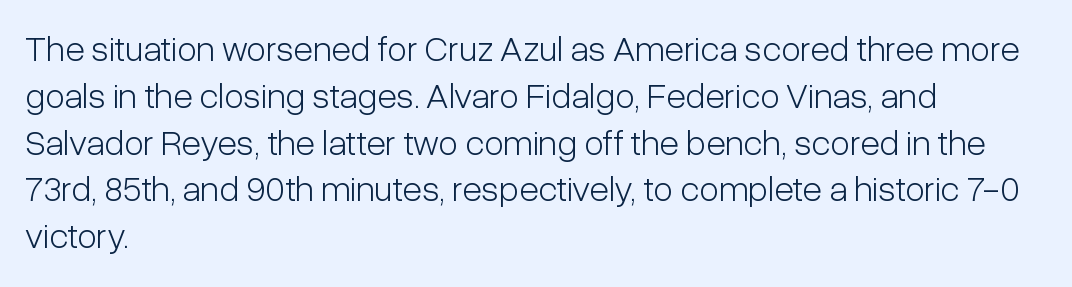
Nothing sits at the stroke ends, so this counts as sans-serif. Unlike italic type, these characters show no tilt at all. Rows of type keep a routine distance in the vertical direction. The passage shown is typed in a proportional face where columns would drift. The strokes carry an ordinary text weight at most.
